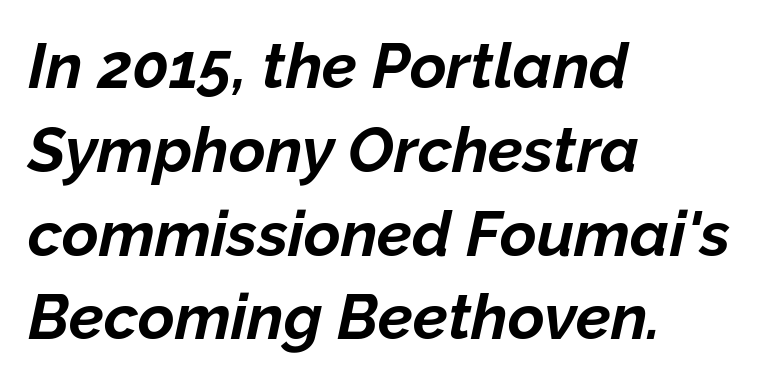
{"italic": "yes", "lean": "right", "slant_degrees": 12, "bold": "yes", "weight": "bold", "width": "normal", "stroke_contrast": "low", "x_height": "medium", "monospaced": "no", "underline": "no", "align": "left", "line_spacing": "normal", "line_spacing_ratio": 1.33, "letter_spacing": "normal", "letter_spacing_em": 0.0, "glyph_px": 63}
